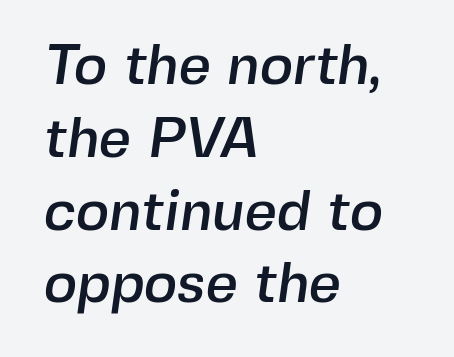
Descender tails drop into unmarked territory. One glance says typical: line gaps are just what's usual. The face used here is proportionally spaced, like ordinary book or web type. Observe the ordinary spacing: letters are neighbours, not strangers. The lines are quadded left.
